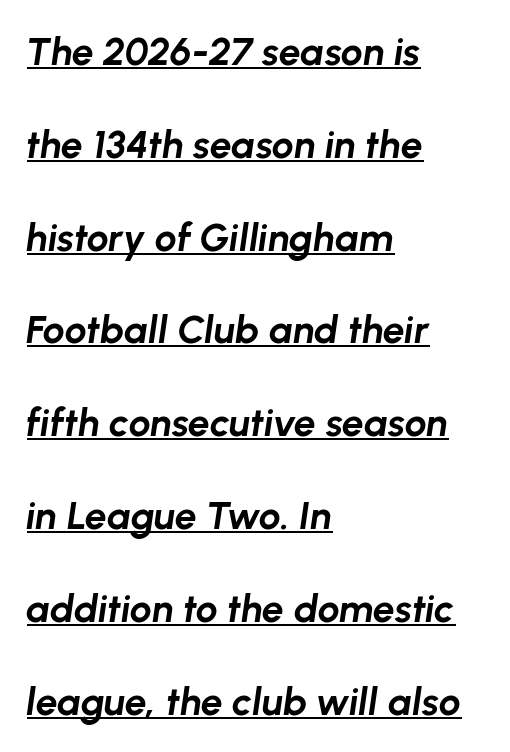
The image shows 39 px bold type, italic (leaning right); set left-aligned, loose line spacing (2.38x), normal letter spacing, underlined; low stroke contrast and a medium x-height.
